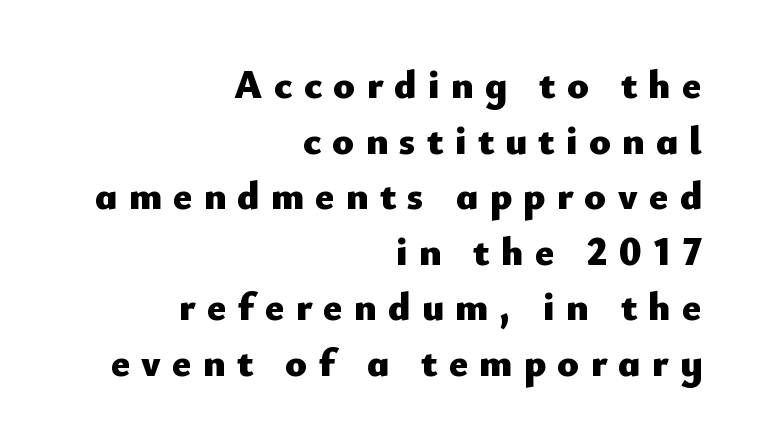
{"serif": "no", "italic": "no", "bold": "yes", "weight": "heavy", "width": "normal", "stroke_contrast": "low", "x_height": "small", "monospaced": "no", "underline": "no", "align": "right", "line_spacing": "normal", "line_spacing_ratio": 1.39, "letter_spacing": "wide", "letter_spacing_em": 0.28, "glyph_px": 40}
